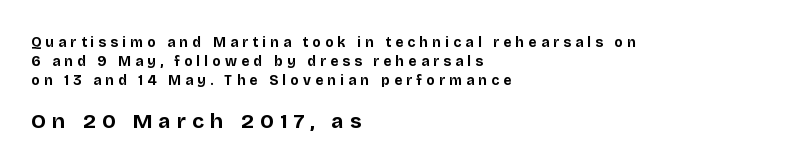
Q: Is the text bold? A: Yes.
Q: Is the text italic (slanted)? A: No, it is upright.
Q: Is the text underlined? A: No.
Q: How is the paragraph aligned? A: Left-aligned.
Q: Is the spacing between letters normal or unusually wide? A: Unusually wide.
Q: Is the spacing between lines tight, normal or loose? A: Normal.
Q: Which block of text is set in a larger size, the first (top) or the second (bottom)? A: The second (bottom) one.
